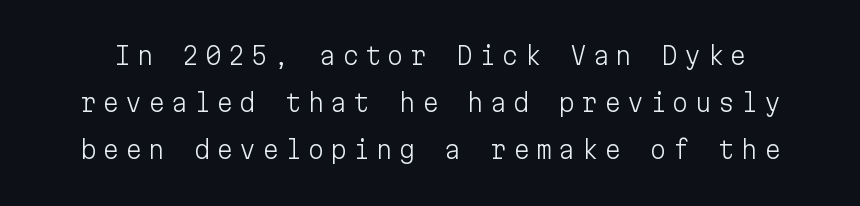
Q: Is the text bold? A: No.
Q: Is the text italic (slanted)? A: No, it is upright.
Q: Is the text underlined? A: No.
Q: Is the spacing between letters normal or unusually wide? A: Unusually wide.
Q: Is the spacing between lines tight, normal or loose? A: Loose.
